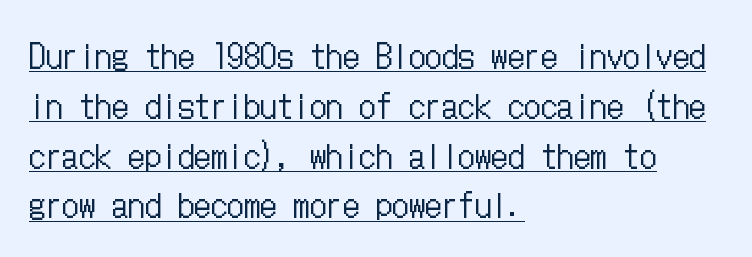
Ordinary non-slanted type is in use. These lines sit exactly where default settings would place them. Compared with undecorated copy, this sample adds a rule below the words. This sample is left-justified, so line endings fall wherever the words run out. Stems and bowls with no extra thickness — not bold. No extra tracking has been applied to these lines.
